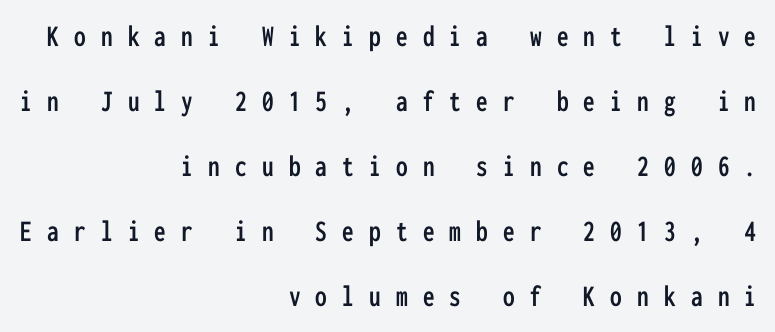
The image shows 31 px condensed sans-serif type, upright, monospaced; set right-aligned, loose line spacing (2.1x), unusually wide letter spacing (+0.49 em), not underlined; low stroke contrast and a medium x-height.
